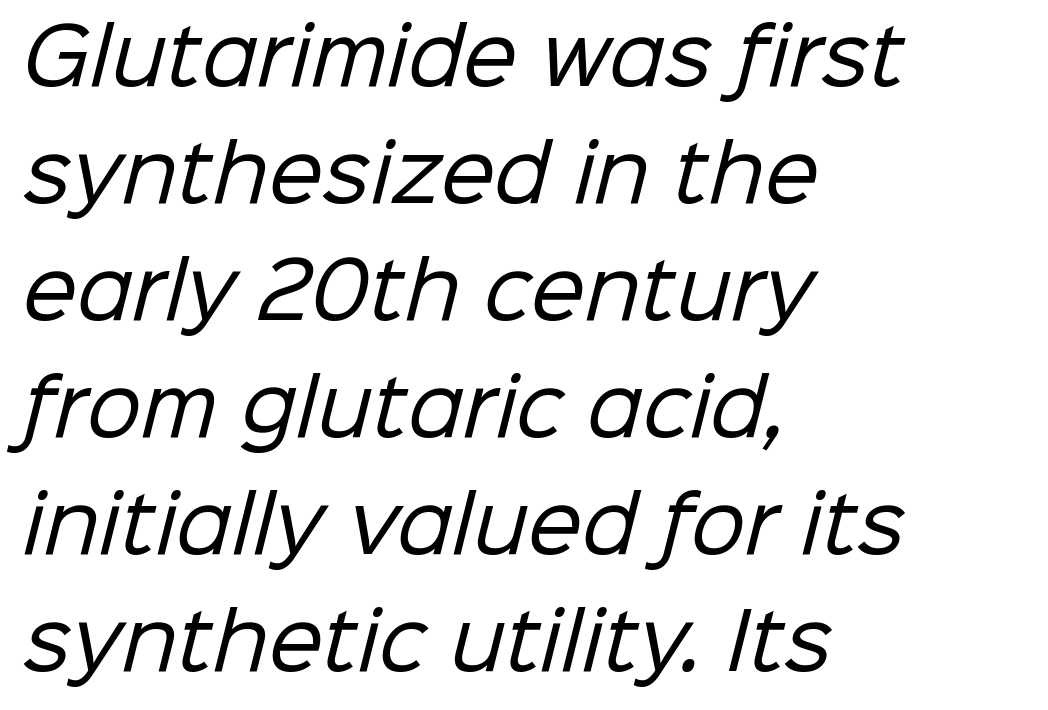
Students, note that the glyphs here touch the page at normal intervals. Beneath every word, the page is bare. The block of text has a typical density, with ordinary space between rows. Stems and bowls with no extra thickness — not bold. Does the type have serifs? No, each stem ends abruptly.
